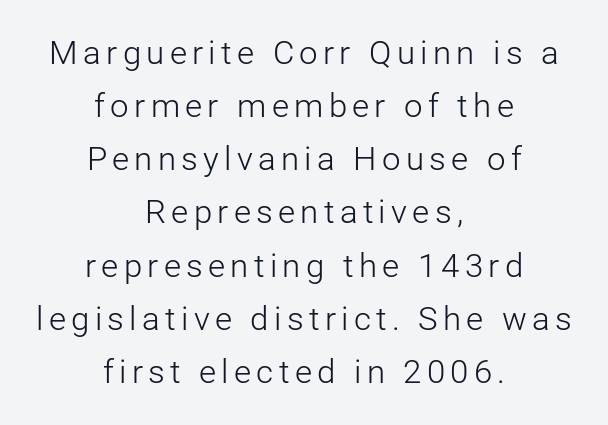
Regarding serifs, this sample does without them. Character widths vary here, with narrow letters taking less room than wide ones. Casual observation: everything's sitting right in the middle. A normal amount of white space separates one row of letters from the next. Check the space under the baseline: it is left empty. Weight: regular or lighter.
